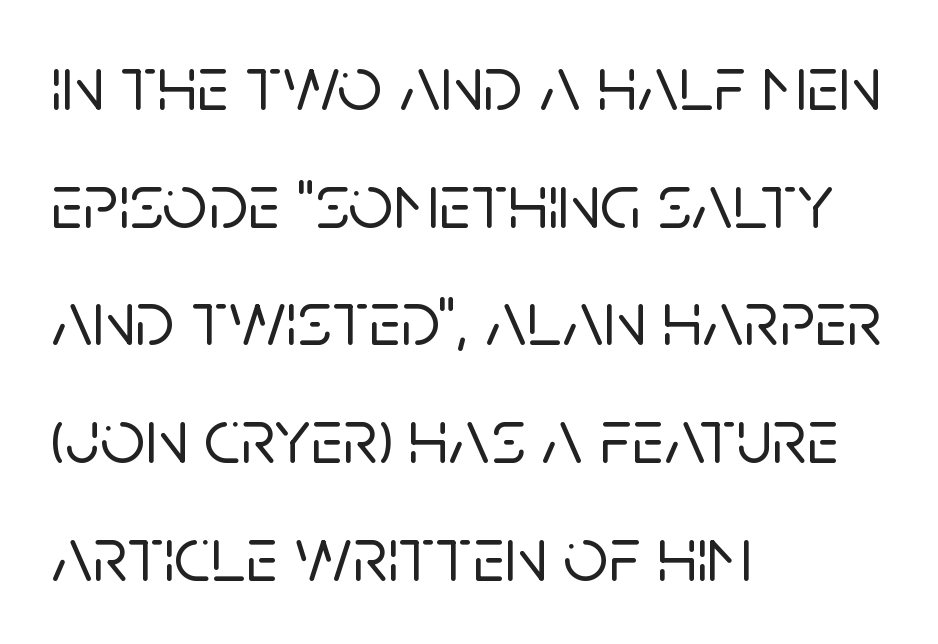
{"serif": "no", "italic": "no", "width": "normal", "stroke_contrast": "low", "x_height": "large", "monospaced": "no", "underline": "no", "align": "left", "line_spacing": "normal", "line_spacing_ratio": 1.49, "letter_spacing": "normal", "letter_spacing_em": 0.0, "glyph_px": 79}
